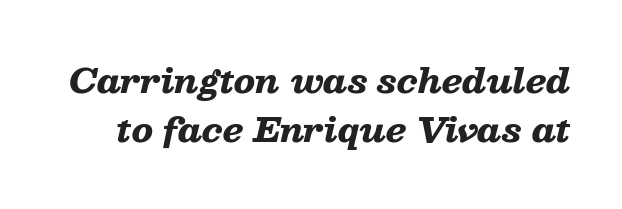
{"italic": "yes", "lean": "right", "slant_degrees": 13, "bold": "yes", "weight": "heavy", "width": "wide", "stroke_contrast": "low", "x_height": "medium", "monospaced": "no", "underline": "no", "line_spacing": "normal", "line_spacing_ratio": 1.49, "letter_spacing": "normal", "letter_spacing_em": 0.0, "glyph_px": 33}
